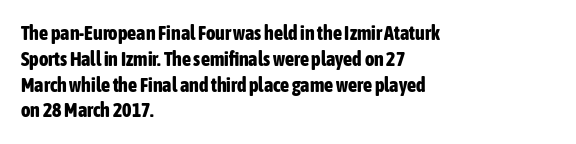
{"italic": "no", "bold": "yes", "underline": "no", "align": "left", "line_spacing": "normal", "line_spacing_ratio": 1.29, "letter_spacing": "normal", "letter_spacing_em": 0.0, "glyph_px": 20}
